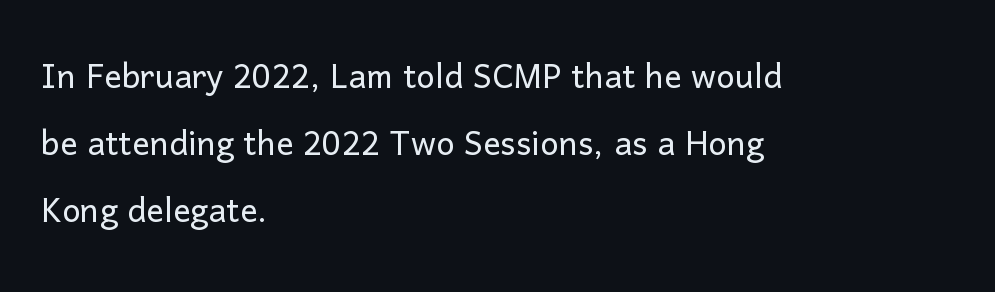
Unbolded letterforms with no extra heft. Check under the words: just untouched page. Do the characters align in a grid? No, the font is proportional. Reading down the block, your eye returns to a fixed left position each line. Notice how descenders clear the ascenders below comfortably — that's standard leading. Inter-character spacing is left at the font's built-in metrics.
